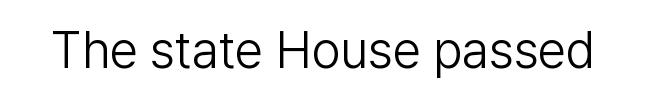
The image shows 51 px light sans-serif type, upright; set normal letter spacing, not underlined; low stroke contrast and a medium x-height.
